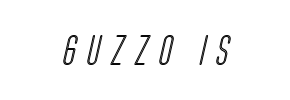
Q: Is the text underlined? A: No.
Q: Is the spacing between letters normal or unusually wide? A: Unusually wide.
Q: Width (condensed, normal, or wide)? A: Condensed.
Q: x-height? A: Large.
Q: Monospaced? A: No.
